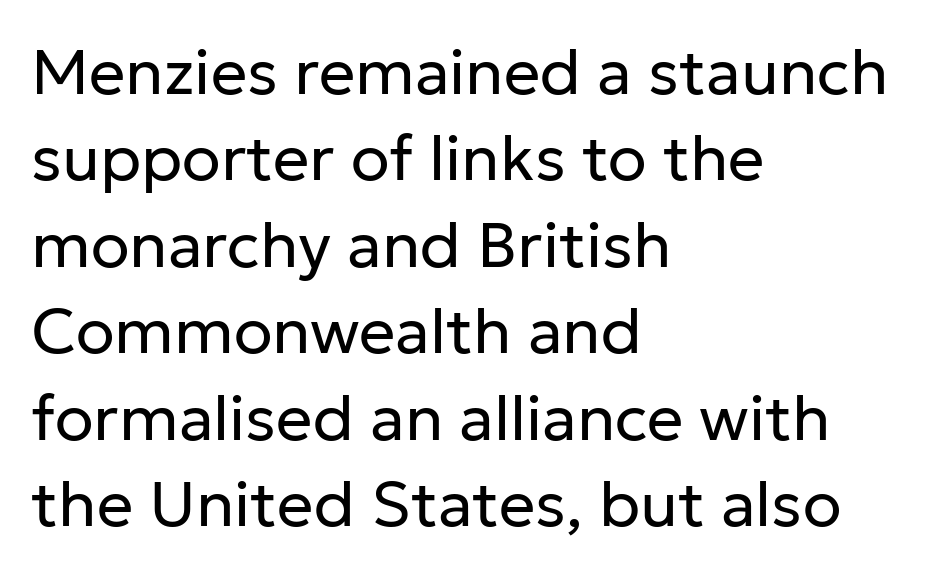
The image shows 64 px regular-weight sans-serif type, upright; set left-aligned, normal line spacing (1.35x), normal letter spacing, not underlined; low stroke contrast and a medium x-height.
